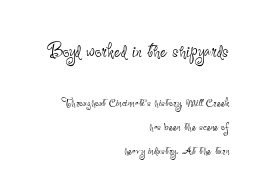
Q: Is the text bold? A: No.
Q: Is the text italic (slanted)? A: Yes.
Q: Is the text underlined? A: No.
Q: How is the paragraph aligned? A: Right-aligned.
Q: Is the spacing between letters normal or unusually wide? A: Normal.
Q: Which block of text is set in a larger size, the first (top) or the second (bottom)? A: The first (top) one.
